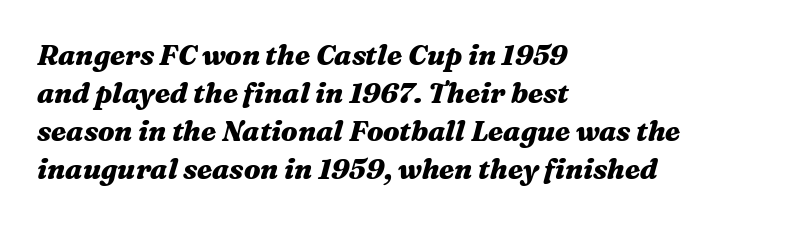
{"italic": "yes", "lean": "right", "slant_degrees": 16, "bold": "yes", "weight": "heavy", "width": "wide", "stroke_contrast": "medium", "x_height": "medium", "monospaced": "no", "underline": "no", "align": "left", "line_spacing": "normal", "line_spacing_ratio": 1.36, "letter_spacing": "normal", "letter_spacing_em": 0.0, "glyph_px": 28}
